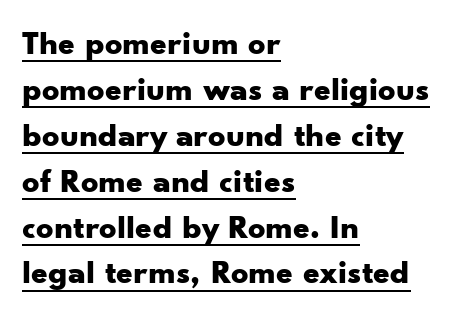
Q: Is the text bold? A: Yes.
Q: Is the text italic (slanted)? A: No, it is upright.
Q: Is the typeface a serif or a sans-serif typeface? A: Sans-serif.
Q: Is the text underlined? A: Yes.
Q: How is the paragraph aligned? A: Left-aligned.
Q: Is the spacing between letters normal or unusually wide? A: Normal.
Q: Is the spacing between lines tight, normal or loose? A: Normal.
Q: Width (condensed, normal, or wide)? A: Wide.
Q: Stroke contrast? A: Low.
Q: x-height? A: Small.
Q: Monospaced? A: No.
